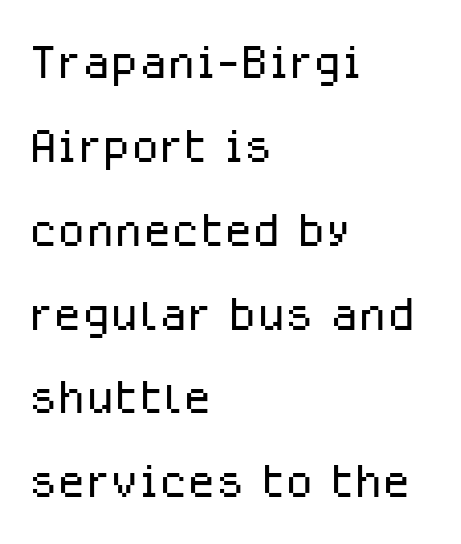
A typesetter would call this zero additional tracking. Every character sits straight up, as roman type does. Nothing heavy about these letters — not bold at all. The rendering uses a moderate line-height, typical for paragraphs. Character widths vary here, with narrow letters taking less room than wide ones.
